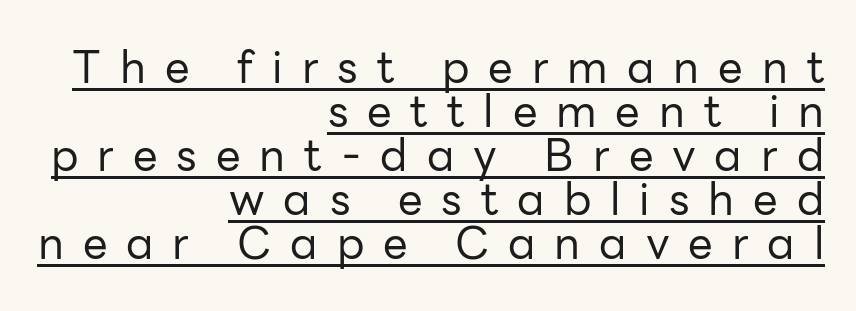
{"serif": "no", "italic": "no", "bold": "no", "weight": "regular", "width": "normal", "stroke_contrast": "low", "x_height": "medium", "monospaced": "no", "underline": "yes", "align": "right", "line_spacing": "tight", "line_spacing_ratio": 1.0, "letter_spacing": "wide", "letter_spacing_em": 0.43, "glyph_px": 44}
